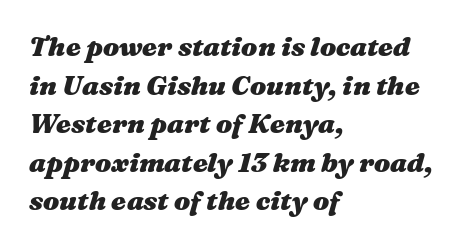
The image shows 27 px bold type, italic (leaning right); set left-aligned, normal line spacing (1.43x), normal letter spacing, not underlined.
